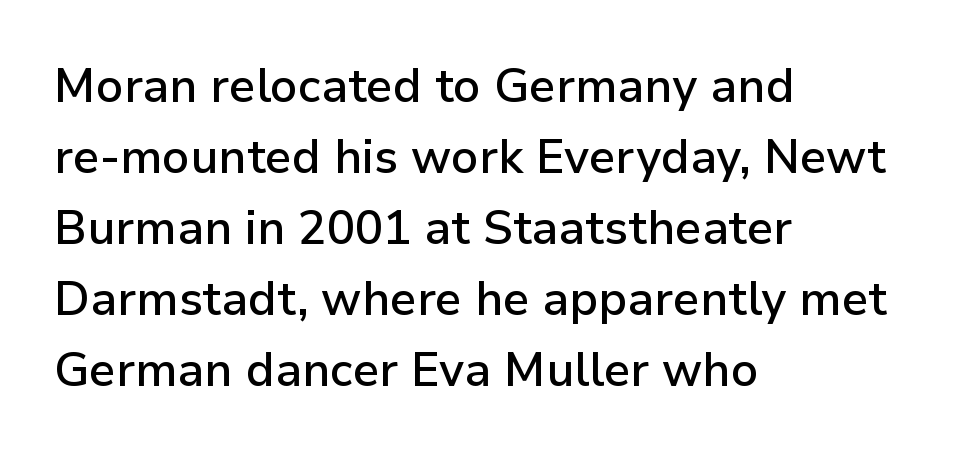
{"serif": "no", "italic": "no", "bold": "semi", "weight": "semibold", "width": "normal", "stroke_contrast": "low", "x_height": "medium", "monospaced": "no", "underline": "no", "align": "left", "line_spacing": "normal", "line_spacing_ratio": 1.51, "letter_spacing": "normal", "letter_spacing_em": 0.0, "glyph_px": 47}
